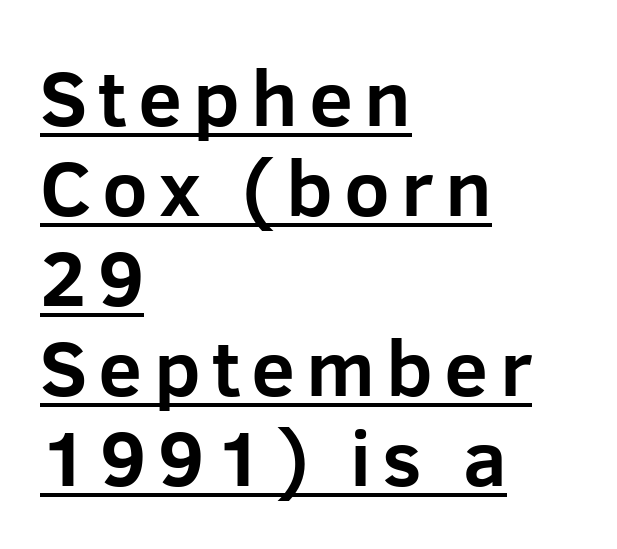
{"serif": "no", "italic": "no", "bold": "yes", "weight": "bold", "width": "normal", "stroke_contrast": "low", "x_height": "medium", "monospaced": "no", "underline": "yes", "align": "left", "line_spacing": "tight", "line_spacing_ratio": 1.14, "glyph_px": 79}
